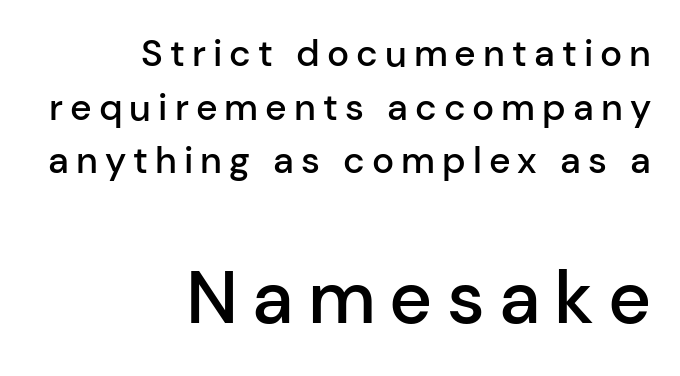
The lower block of text is set noticeably larger than the block above it. Anything drawn beneath the words? Only blank space. This sample uses an upright cut, with every glyph sitting square on the baseline. This sample keeps an unexceptional amount of space between lines. A bit beefed up — I'd call it semibold rather than bold. Where is the straight margin? On the right.
